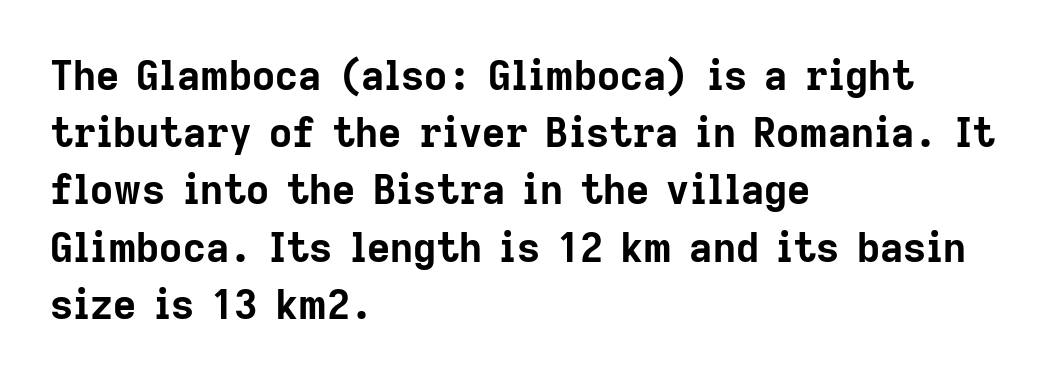
Q: Is the text bold? A: Yes.
Q: Is the text italic (slanted)? A: No, it is upright.
Q: Is the typeface a serif or a sans-serif typeface? A: Sans-serif.
Q: Is the text underlined? A: No.
Q: How is the paragraph aligned? A: Left-aligned.
Q: Is the spacing between letters normal or unusually wide? A: Normal.
Q: Is the spacing between lines tight, normal or loose? A: Normal.
Q: Width (condensed, normal, or wide)? A: Normal.
Q: Stroke contrast? A: Low.
Q: x-height? A: Medium.
Q: Monospaced? A: No.
